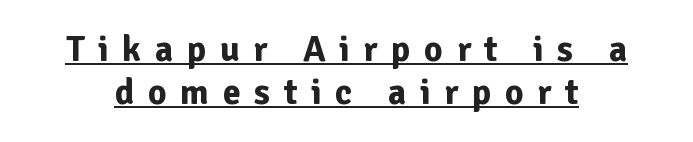
The image shows 36 px bold sans-serif type, upright; set line spacing 1.19x, unusually wide letter spacing (+0.38 em), underlined; low stroke contrast and a medium x-height.
